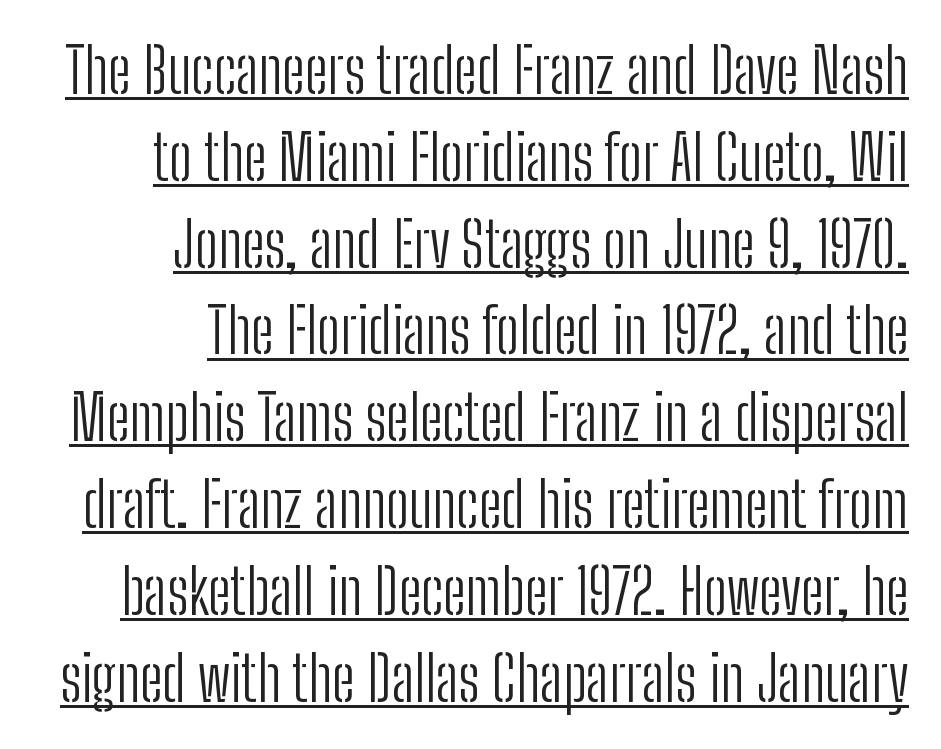
Q: Is the text bold? A: No.
Q: Is the text italic (slanted)? A: No, it is upright.
Q: Is the typeface a serif or a sans-serif typeface? A: Sans-serif.
Q: Is the text underlined? A: Yes.
Q: How is the paragraph aligned? A: Right-aligned.
Q: Is the spacing between letters normal or unusually wide? A: Normal.
Q: Is the spacing between lines tight, normal or loose? A: Normal.
Q: Width (condensed, normal, or wide)? A: Condensed.
Q: Stroke contrast? A: Low.
Q: x-height? A: Medium.
Q: Monospaced? A: No.
